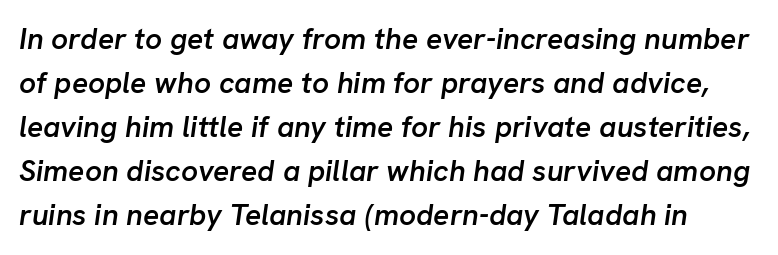
The image shows 30 px semibold type, italic (leaning right); set normal line spacing (1.47x), normal letter spacing, not underlined; low stroke contrast and a medium x-height.
